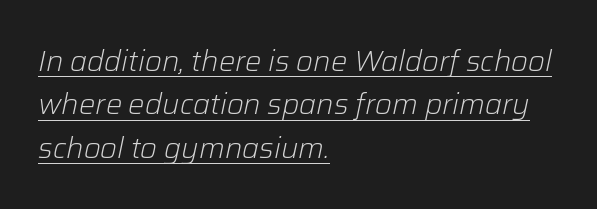
Caption: standard tracking, unaltered. The lettering is marked with a stroke running underneath it. Each letter keeps its own natural width here, so spacing adapts to shape. Posture: slanted. The cut favours lightness, reaching ordinary text weight at its darkest. If you measured baseline to baseline, you'd find a middling distance.
